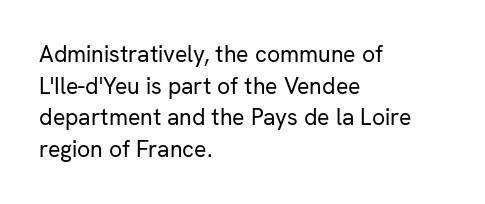
Q: Is the text bold? A: No.
Q: Is the text italic (slanted)? A: No, it is upright.
Q: Is the text underlined? A: No.
Q: How is the paragraph aligned? A: Left-aligned.
Q: Is the spacing between letters normal or unusually wide? A: Normal.
Q: Is the spacing between lines tight, normal or loose? A: Normal.
